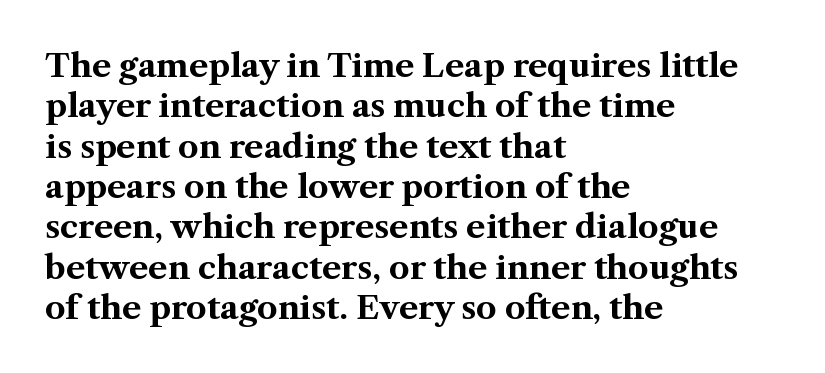
The image shows 32 px bold serif type, upright; set left-aligned, normal line spacing (1.26x), normal letter spacing, not underlined; medium stroke contrast and a medium x-height.
